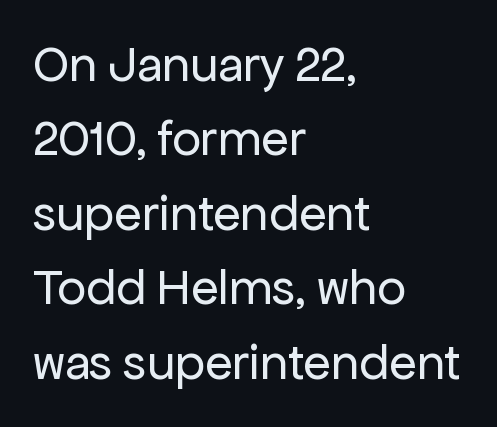
This sample has the flowing, uneven cadence of proportional lettering. Nothing sits at the stroke ends, so this counts as sans-serif. The tracking reads as untouched default to a designer's eye. Casual observation: everything's shoved over to the left.
